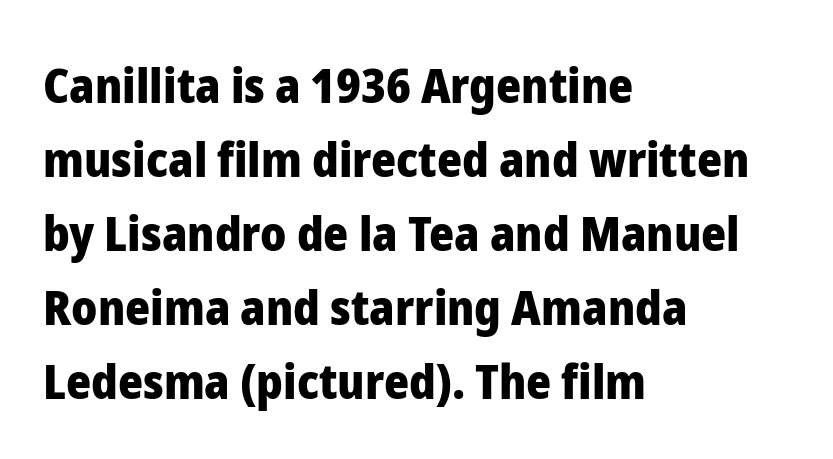
The passage shown is typeset with a sans-serif family. Designer's note — italics off, roman on. This rendering uses left alignment, leaving the right contour irregular. The font is running at its bold setting. Is there much room between lines? A standard amount, neither cramped nor airy. Check the space under the baseline: it is left empty.
